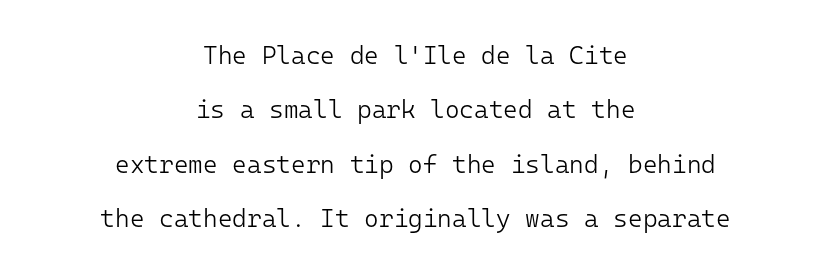
{"italic": "no", "bold": "no", "underline": "no", "align": "center", "line_spacing": "loose", "line_spacing_ratio": 2.18, "letter_spacing": "normal", "letter_spacing_em": 0.0, "glyph_px": 25}
